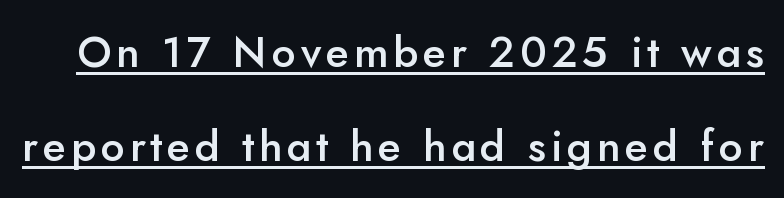
The image shows 43 px semibold sans-serif type, upright; set loose line spacing (2.18x), underlined; low stroke contrast and a small x-height.
